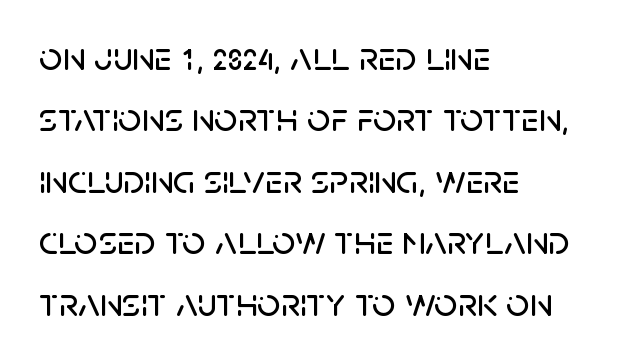
Q: Is the text italic (slanted)? A: No, it is upright.
Q: Is the typeface a serif or a sans-serif typeface? A: Sans-serif.
Q: Is the text underlined? A: No.
Q: How is the paragraph aligned? A: Left-aligned.
Q: Is the spacing between letters normal or unusually wide? A: Normal.
Q: Is the spacing between lines tight, normal or loose? A: Normal.
Q: Width (condensed, normal, or wide)? A: Normal.
Q: Stroke contrast? A: Low.
Q: x-height? A: Large.
Q: Monospaced? A: No.
